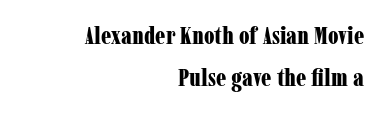
{"italic": "no", "bold": "yes", "underline": "no", "align": "right", "line_spacing": "normal", "line_spacing_ratio": 1.67, "letter_spacing": "normal", "letter_spacing_em": 0.0, "glyph_px": 25}
